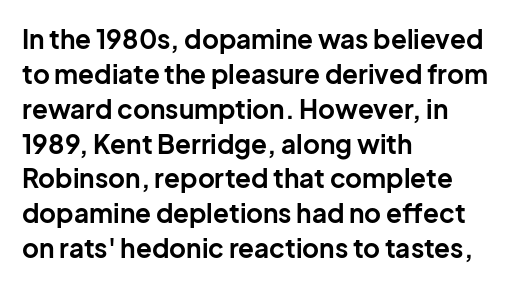
The baseline area is clear. The lines in this sample share a left origin and differ only in where they stop. The type is set solid horizontally, with unmodified tracking. Compared with typical paragraphs, the rows here are spaced about the same. Thick stems and heavy bowls — unmistakably bold. Ascenders rise straight up at ninety degrees.
